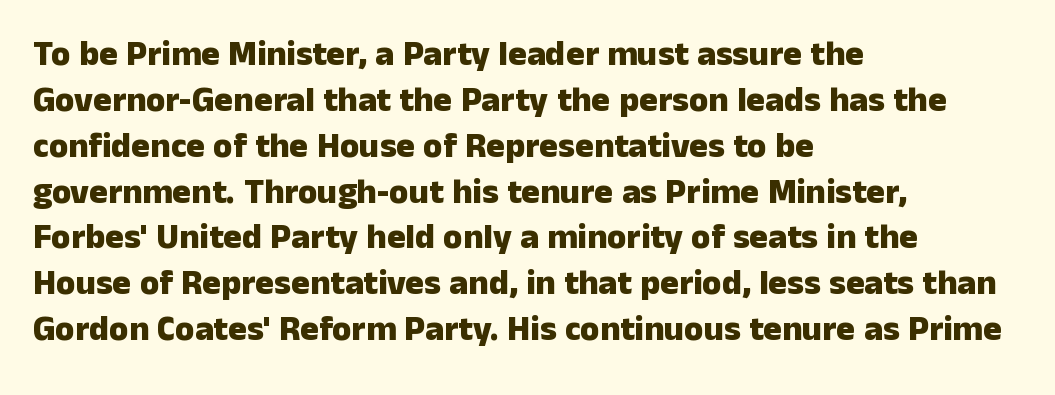
{"serif": "no", "italic": "no", "bold": "yes", "weight": "heavy", "width": "normal", "stroke_contrast": "low", "x_height": "medium", "monospaced": "no", "underline": "no", "align": "left", "line_spacing": "normal", "line_spacing_ratio": 1.31, "letter_spacing": "normal", "letter_spacing_em": 0.0, "glyph_px": 35}
